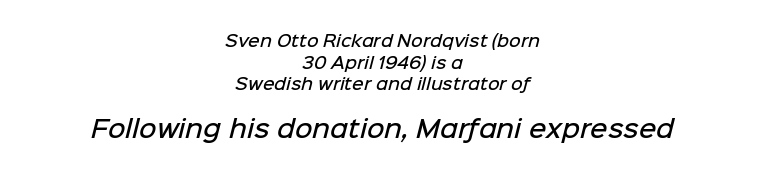
{"bold": "semi", "underline": "no", "align": "center", "line_spacing": "normal", "line_spacing_ratio": 1.35, "letter_spacing": "normal", "letter_spacing_em": 0.0, "larger_block": "second", "size_ratio": 1.5, "glyph_px": 24}
